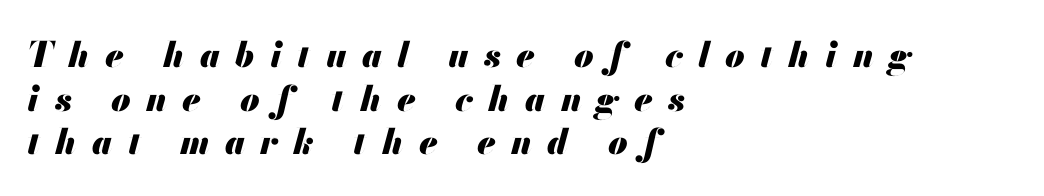
{"italic": "yes", "lean": "right", "slant_degrees": 13, "bold": "yes", "weight": "heavy", "width": "normal", "stroke_contrast": "medium", "x_height": "small", "monospaced": "no", "underline": "no", "align": "left", "line_spacing": "normal", "line_spacing_ratio": 1.25, "letter_spacing": "wide", "letter_spacing_em": 0.44, "glyph_px": 35}
